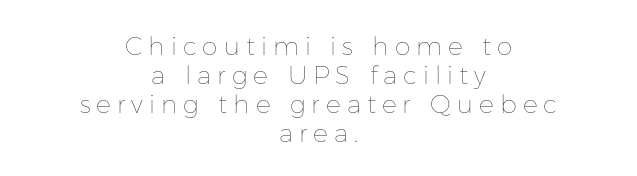
{"italic": "no", "bold": "no", "underline": "no", "align": "center", "line_spacing_ratio": 1.16, "letter_spacing": "wide", "letter_spacing_em": 0.24, "glyph_px": 25}
